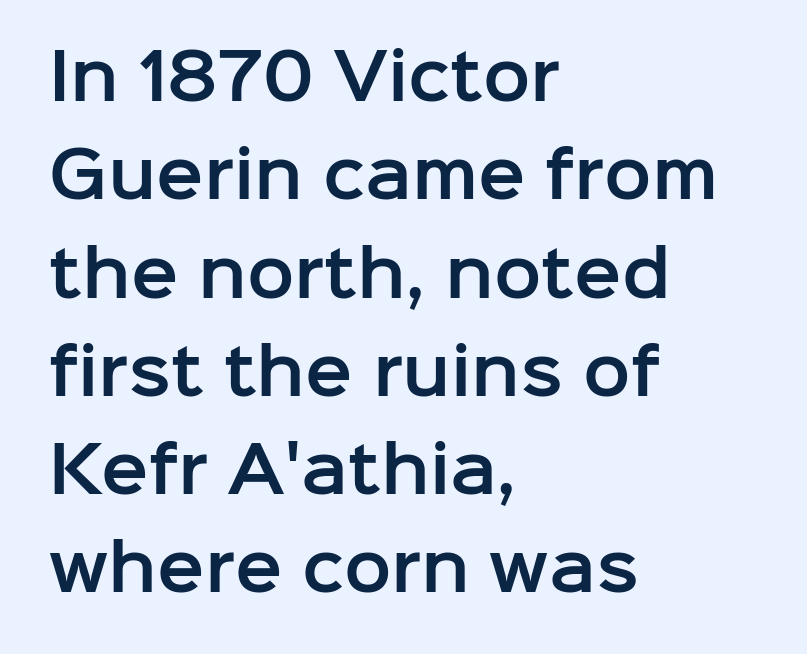
Q: Is the text italic (slanted)? A: No, it is upright.
Q: Is the typeface a serif or a sans-serif typeface? A: Sans-serif.
Q: Is the text underlined? A: No.
Q: How is the paragraph aligned? A: Left-aligned.
Q: Is the spacing between letters normal or unusually wide? A: Normal.
Q: Is the spacing between lines tight, normal or loose? A: Normal.
Q: Width (condensed, normal, or wide)? A: Normal.
Q: Stroke contrast? A: Low.
Q: x-height? A: Medium.
Q: Monospaced? A: No.
